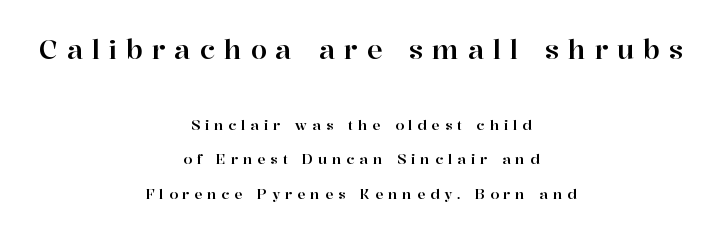
The image shows 26 px text type, upright; set centered, loose line spacing (2.44x), unusually wide letter spacing (+0.34 em), not underlined; the first (top) block is 1.86x larger.
